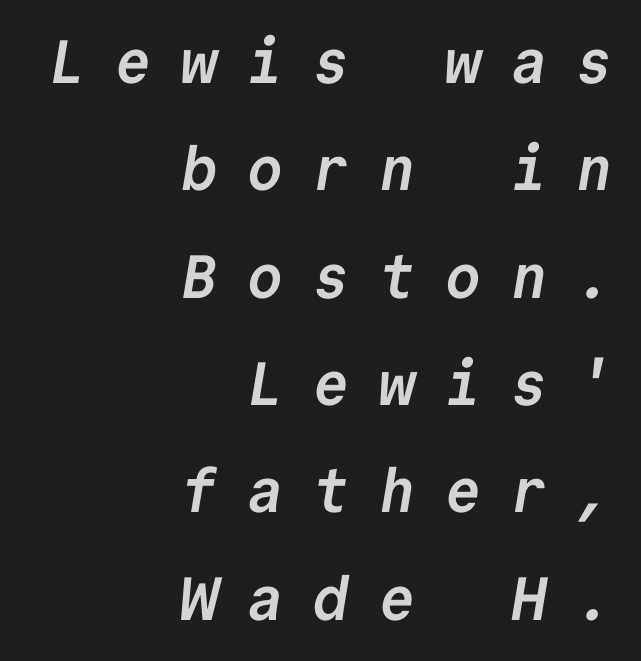
The glyphs are unaccompanied by any horizontal stroke below them. Honestly, the letter spacing is so wide it's the main thing you notice. What weight is shown? A full bold with thick strokes. You could count columns in this text — the font is strictly monospaced. This rendering employs a face without finishing strokes, i.e., a sans-serif. Teacher's note: observe the even right margin — that is flush-right alignment.
